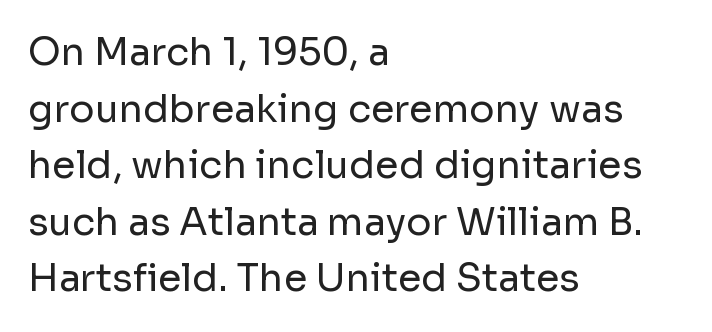
The image shows 38 px regular-weight sans-serif type, upright; set left-aligned, normal line spacing (1.49x), normal letter spacing, not underlined; low stroke contrast and a medium x-height.
